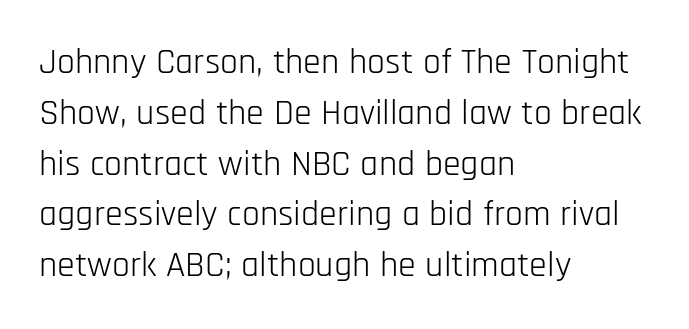
The image shows 36 px light, condensed sans-serif type, upright; set left-aligned, normal line spacing (1.41x), normal letter spacing, not underlined; low stroke contrast and a large x-height.
